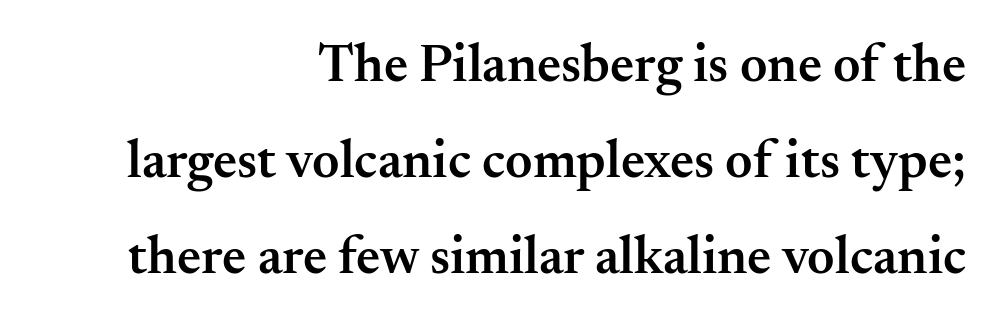
{"serif": "yes", "italic": "no", "bold": "semi", "weight": "semibold", "width": "normal", "stroke_contrast": "medium", "x_height": "small", "monospaced": "no", "underline": "no", "align": "right", "line_spacing_ratio": 1.81, "letter_spacing": "normal", "letter_spacing_em": 0.0, "glyph_px": 53}
